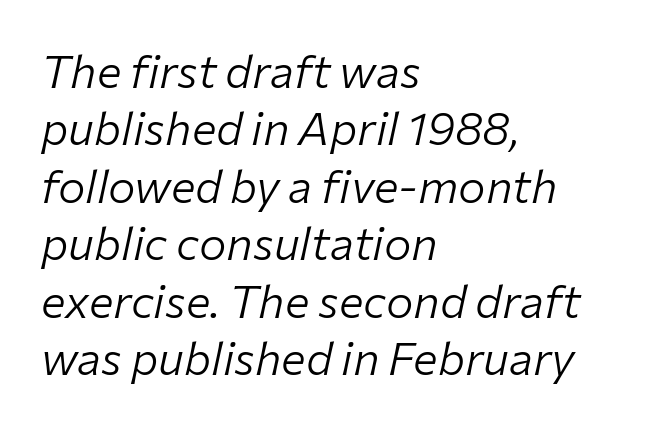
The image shows 46 px light type, italic (leaning right); set left-aligned, normal line spacing (1.25x), normal letter spacing, not underlined; low stroke contrast and a medium x-height.
